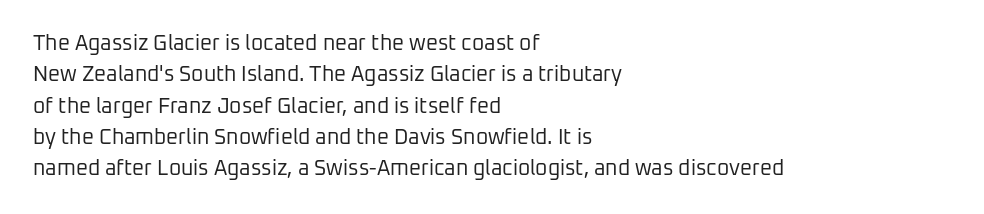
{"italic": "no", "bold": "no", "underline": "no", "align": "left", "line_spacing": "normal", "line_spacing_ratio": 1.49, "letter_spacing": "normal", "letter_spacing_em": 0.0, "glyph_px": 21}
